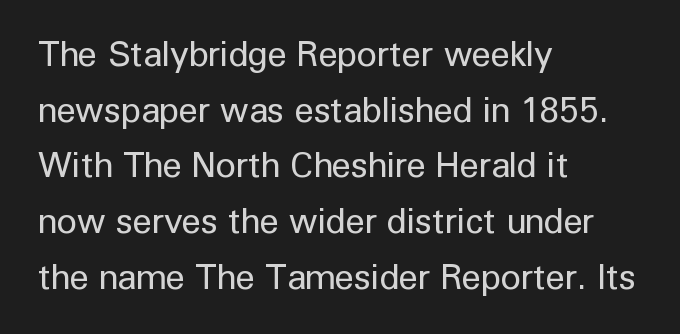
The image shows 35 px regular-weight sans-serif type, upright; set left-aligned, normal line spacing (1.59x), normal letter spacing, not underlined; low stroke contrast and a medium x-height.
